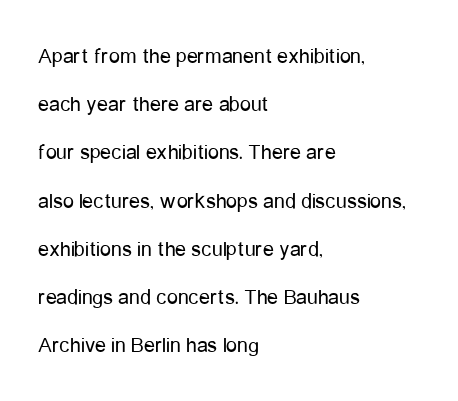
The image shows 22 px text type, upright; set left-aligned, loose line spacing (2.19x), normal letter spacing, not underlined.
